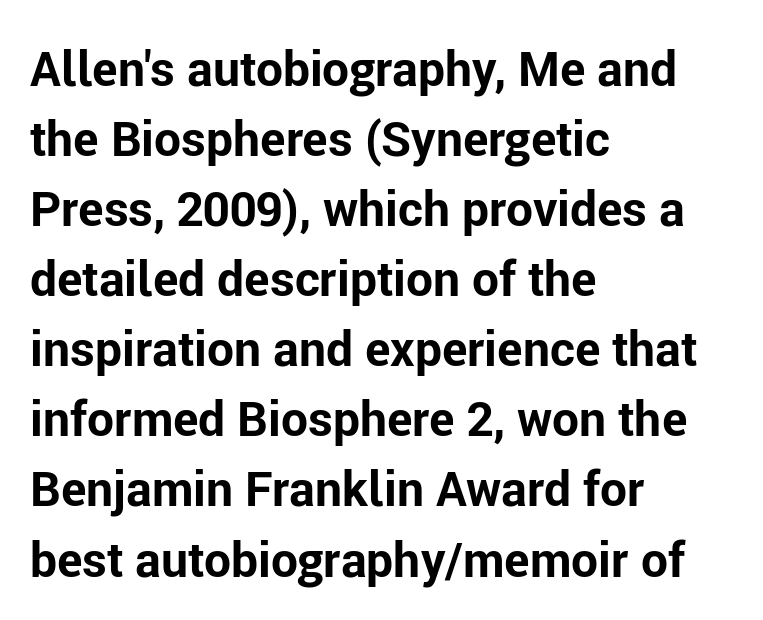
The image shows 48 px bold sans-serif type, upright; set left-aligned, normal line spacing (1.46x), normal letter spacing, not underlined; low stroke contrast and a medium x-height.
